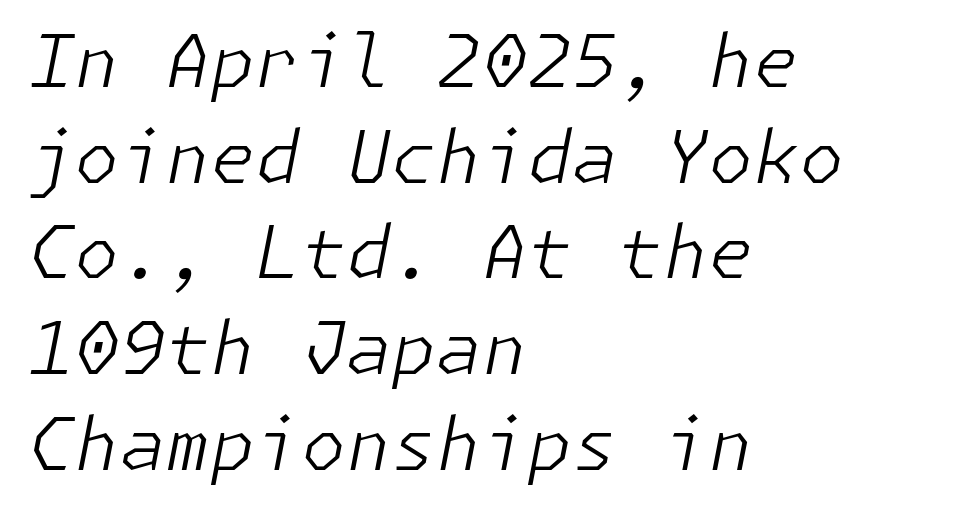
The image shows 73 px light type, italic (leaning right); set left-aligned, normal line spacing (1.31x), normal letter spacing, not underlined; low stroke contrast and a medium x-height.
